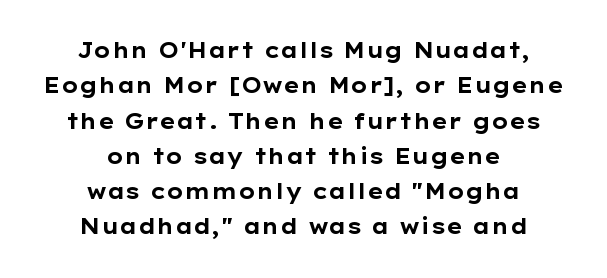
Is the block centered? Yes — each line is placed symmetrically about the middle. Plenty of ink on the page — the face is bold. A typesetter would call this leading conventional body-copy spacing. Each word holds together tightly as a unit, with standard inter-letter gaps. The typography opts for an upright posture over an oblique one.
